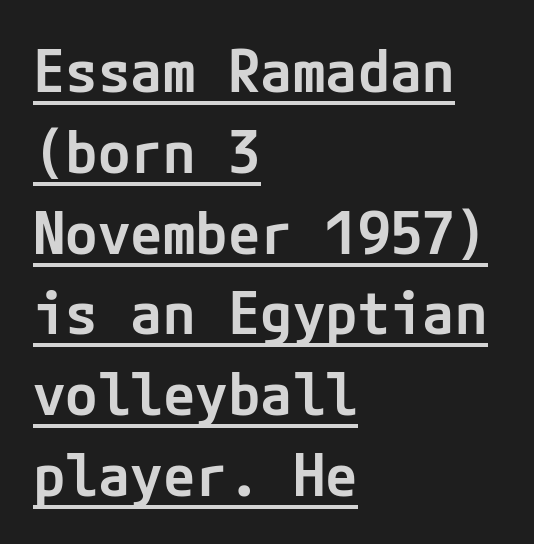
Letterform terminals end flat and unadorned throughout the passage. The font's upright variant was chosen for this text. Characters follow at the spacing the type designer built in. The typesetter has applied underlining to the passage shown.
